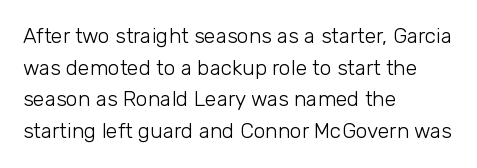
Style check: upright. Leftover space on each line is placed entirely after the last word. The rows are spaced the way most documents space them. The font is comparable to plain body text, perhaps lighter. Honestly, there is no underline to notice here at all. Nobody touched the tracking dial on this one.
